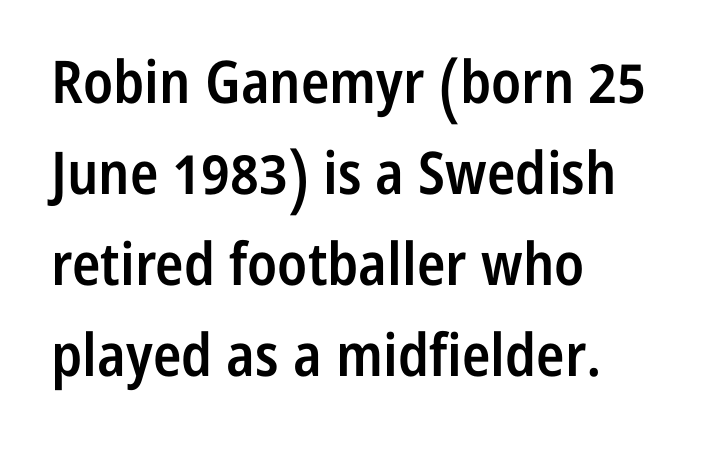
Q: Is the text bold? A: Semi-bold.
Q: Is the text italic (slanted)? A: No, it is upright.
Q: Is the typeface a serif or a sans-serif typeface? A: Sans-serif.
Q: Is the text underlined? A: No.
Q: How is the paragraph aligned? A: Left-aligned.
Q: Is the spacing between letters normal or unusually wide? A: Normal.
Q: Is the spacing between lines tight, normal or loose? A: Normal.
Q: Width (condensed, normal, or wide)? A: Condensed.
Q: Stroke contrast? A: Low.
Q: x-height? A: Medium.
Q: Monospaced? A: No.
